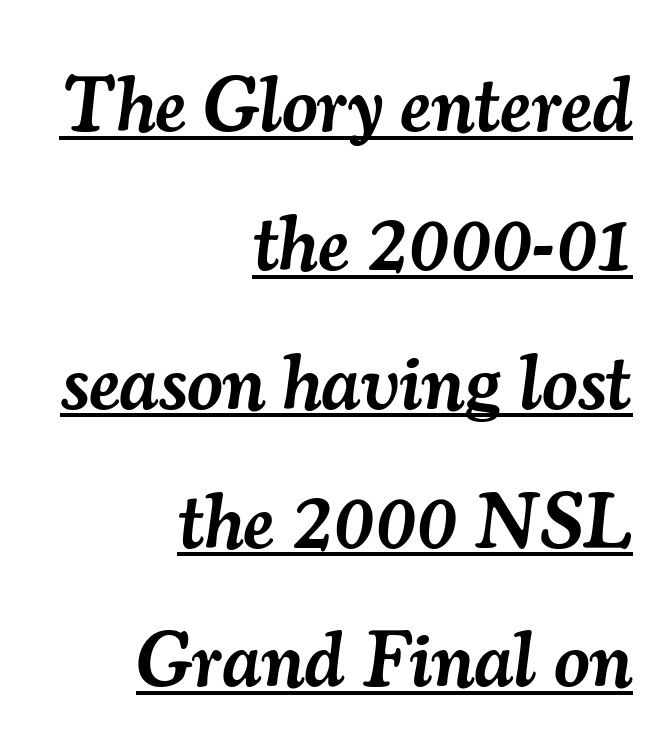
The image shows 78 px semibold serif type, italic (leaning right); set right-aligned, line spacing 1.78x, normal letter spacing, underlined; medium stroke contrast and a small x-height.
